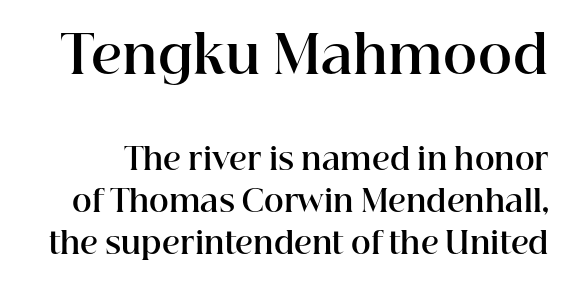
When letters stand straight like this, we call the style roman or upright. Looks like regular typesetting: each glyph gets only the width it needs. Tracking value appears to be zero — textbook default spacing. These lines carry a lot of weight — the face is fully bold. One glance says typical: line gaps are just what's usual. Plain, unruled lines of type.
